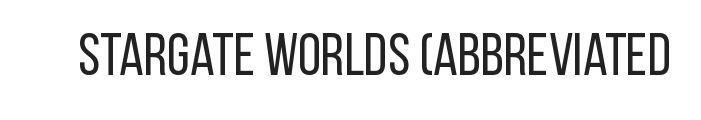
{"serif": "no", "italic": "no", "bold": "no", "weight": "regular", "width": "condensed", "stroke_contrast": "low", "x_height": "large", "monospaced": "no", "underline": "no", "letter_spacing": "normal", "letter_spacing_em": 0.0, "glyph_px": 59}
